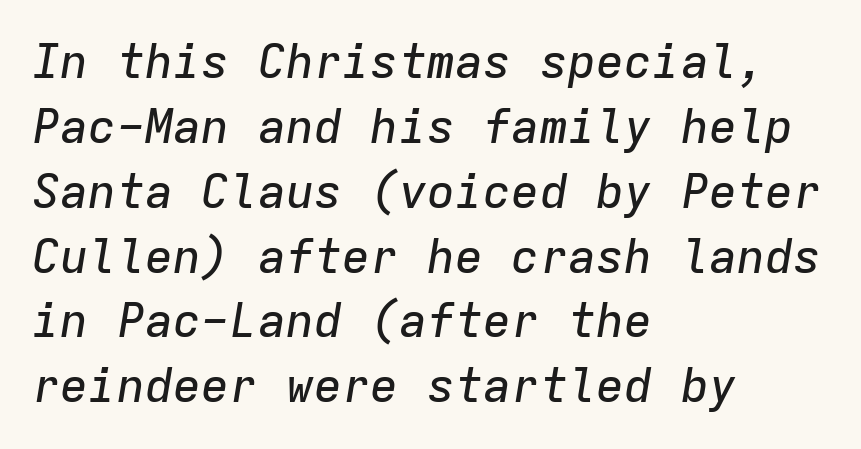
Underline: absent. If you measured baseline to baseline, you'd find a middling distance. These lines stack with their left ends in a neat column. Nobody touched the tracking dial on this one.
